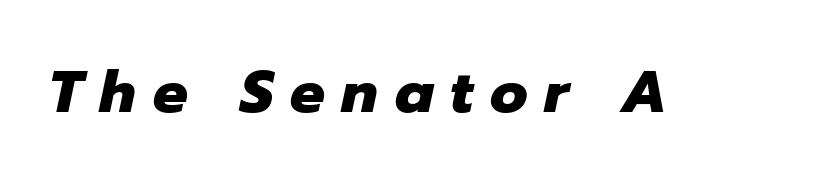
Q: Is the text bold? A: Yes.
Q: Is the text italic (slanted)? A: Yes, it leans right by about 12 degrees.
Q: Is the text underlined? A: No.
Q: Is the spacing between letters normal or unusually wide? A: Unusually wide.
Q: Width (condensed, normal, or wide)? A: Normal.
Q: Stroke contrast? A: Low.
Q: x-height? A: Medium.
Q: Monospaced? A: No.
